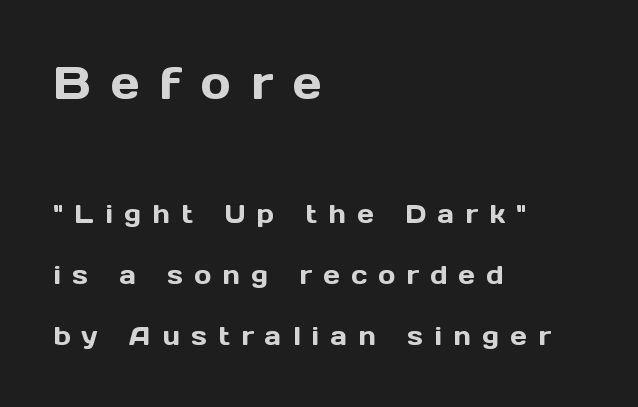
{"serif": "no", "italic": "no", "width": "normal", "x_height": "medium", "monospaced": "no", "underline": "no", "align": "left", "line_spacing": "loose", "line_spacing_ratio": 2.34, "letter_spacing": "wide", "letter_spacing_em": 0.43, "larger_block": "first", "size_ratio": 1.77, "glyph_px": 46}
